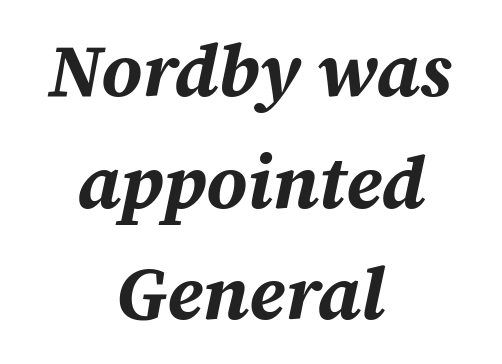
{"italic": "yes", "lean": "right", "slant_degrees": 12, "bold": "yes", "weight": "bold", "width": "normal", "stroke_contrast": "medium", "x_height": "medium", "monospaced": "no", "underline": "no", "align": "center", "line_spacing": "normal", "line_spacing_ratio": 1.51, "letter_spacing": "normal", "letter_spacing_em": 0.0, "glyph_px": 74}
